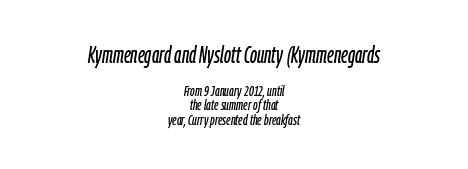
{"italic": "yes", "lean": "right", "slant_degrees": 9, "underline": "no", "align": "center", "line_spacing": "tight", "line_spacing_ratio": 0.97, "letter_spacing": "normal", "letter_spacing_em": 0.0, "larger_block": "first", "size_ratio": 1.53, "glyph_px": 23}
